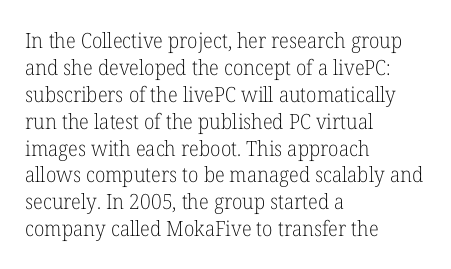
Q: Is the text bold? A: No.
Q: Is the text italic (slanted)? A: No, it is upright.
Q: Is the text underlined? A: No.
Q: How is the paragraph aligned? A: Left-aligned.
Q: Is the spacing between letters normal or unusually wide? A: Normal.
Q: Is the spacing between lines tight, normal or loose? A: Normal.
